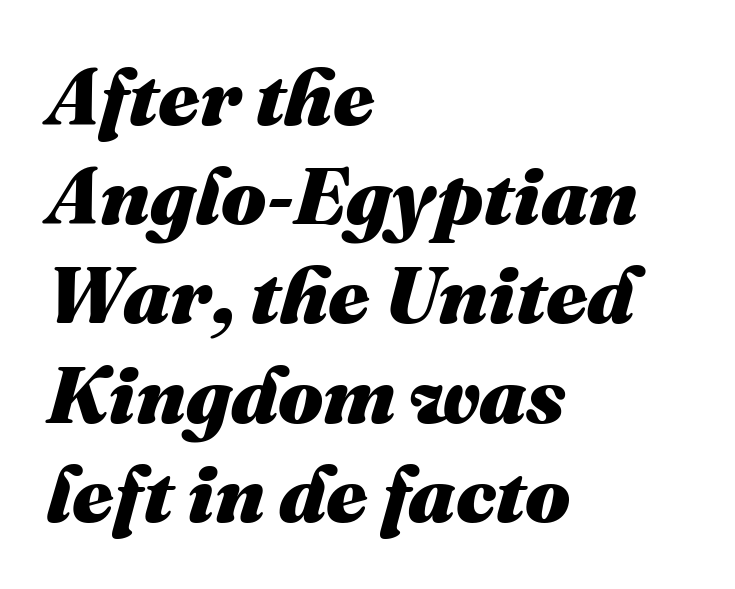
Q: Is the text bold? A: Yes.
Q: Is the text italic (slanted)? A: Yes, it leans right by about 16 degrees.
Q: Is the text underlined? A: No.
Q: How is the paragraph aligned? A: Left-aligned.
Q: Is the spacing between letters normal or unusually wide? A: Normal.
Q: Width (condensed, normal, or wide)? A: Normal.
Q: Stroke contrast? A: Medium.
Q: x-height? A: Medium.
Q: Monospaced? A: No.
